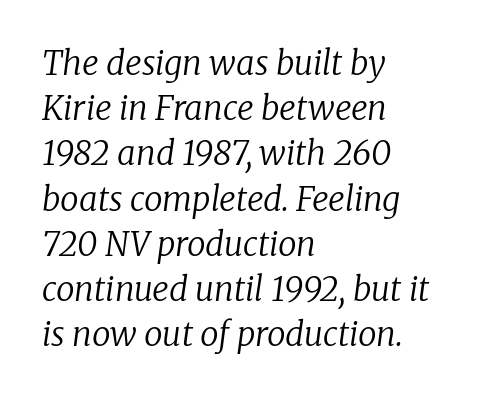
{"serif": "yes", "italic": "yes", "lean": "right", "slant_degrees": 8, "bold": "no", "weight": "regular", "width": "normal", "stroke_contrast": "low", "x_height": "medium", "monospaced": "no", "underline": "no", "align": "left", "line_spacing": "normal", "line_spacing_ratio": 1.37, "letter_spacing": "normal", "letter_spacing_em": 0.0, "glyph_px": 33}
